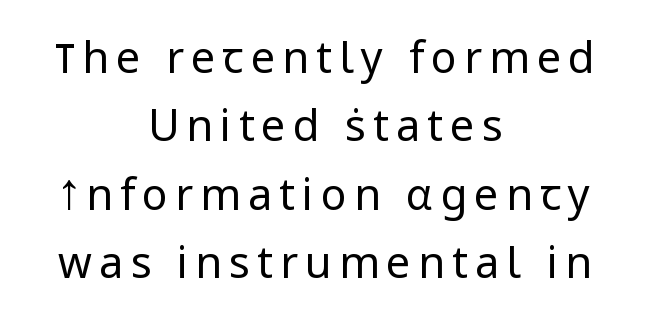
{"serif": "no", "italic": "no", "bold": "no", "weight": "regular", "width": "normal", "stroke_contrast": "low", "x_height": "medium", "monospaced": "no", "underline": "no", "align": "center", "line_spacing": "normal", "line_spacing_ratio": 1.59, "glyph_px": 43}
